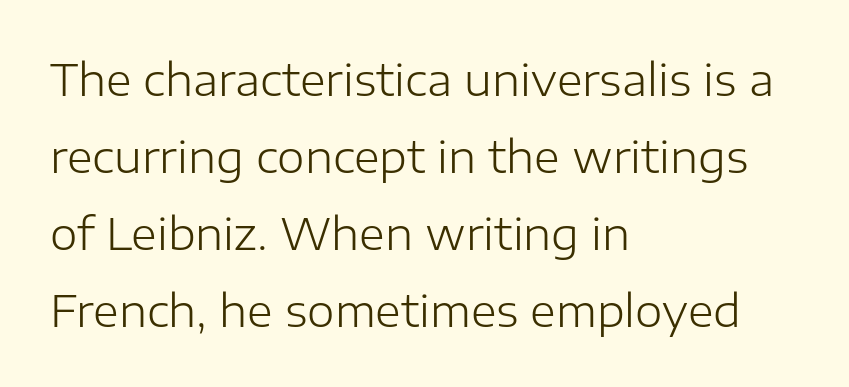
The lettering holds an erect, upright posture throughout. The letters look calm and open, with moderate or lighter stems. The glyphs in this specimen are sans serif. The rendering uses natural spacing where letterforms have individual widths. You could call the tracking neutral — neither tight nor loose.
